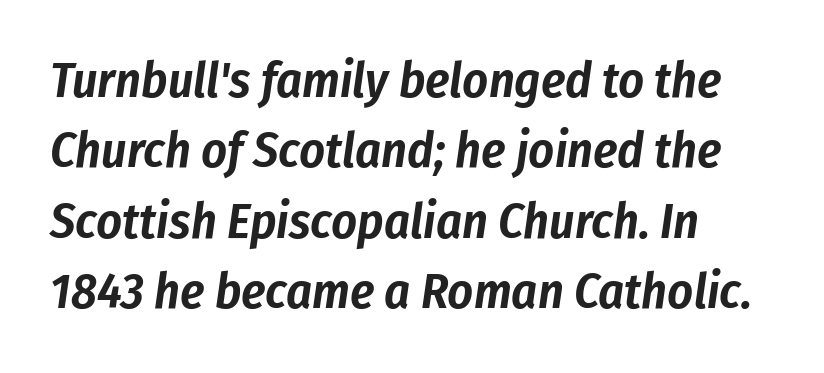
The typography opts for an oblique posture over an upright one. Default kerning and tracking; the words read as compact shapes. What's the leading like? Ordinary, nothing unusual. Proportional: the letters do not fall into vertical columns. Beneath every word, the page is bare. Does the copy run flush right? No — it runs flush left.
